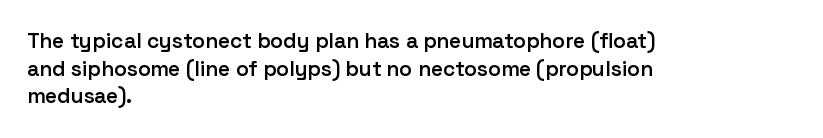
Q: Is the text bold? A: Semi-bold.
Q: Is the text italic (slanted)? A: No, it is upright.
Q: Is the text underlined? A: No.
Q: How is the paragraph aligned? A: Left-aligned.
Q: Is the spacing between letters normal or unusually wide? A: Normal.
Q: Is the spacing between lines tight, normal or loose? A: Normal.
